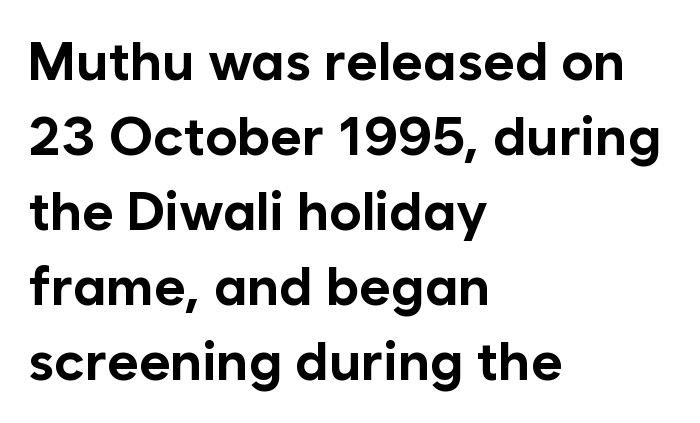
{"serif": "no", "italic": "no", "bold": "yes", "weight": "bold", "width": "normal", "stroke_contrast": "low", "x_height": "medium", "monospaced": "no", "underline": "no", "align": "left", "line_spacing": "normal", "line_spacing_ratio": 1.39, "letter_spacing": "normal", "letter_spacing_em": 0.0, "glyph_px": 54}
